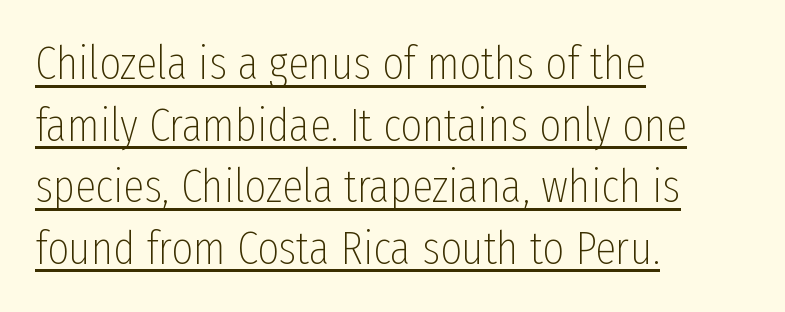
Here the designer chose a conventional face with non-uniform glyph widths. A typesetter would mark this as roman, not italic. Students, note that the glyphs here touch the page at normal intervals. Check the space under the baseline: a stroke is drawn there.
